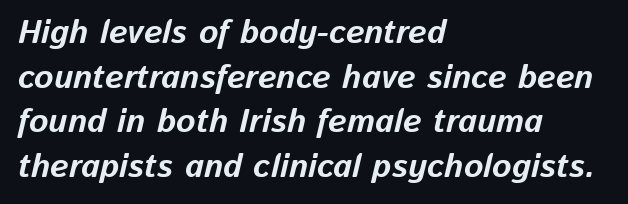
{"italic": "yes", "lean": "right", "slant_degrees": 13, "bold": "yes", "weight": "bold", "width": "normal", "stroke_contrast": "low", "x_height": "medium", "monospaced": "no", "underline": "no", "align": "left", "line_spacing": "normal", "line_spacing_ratio": 1.35, "letter_spacing": "normal", "letter_spacing_em": 0.0, "glyph_px": 33}
